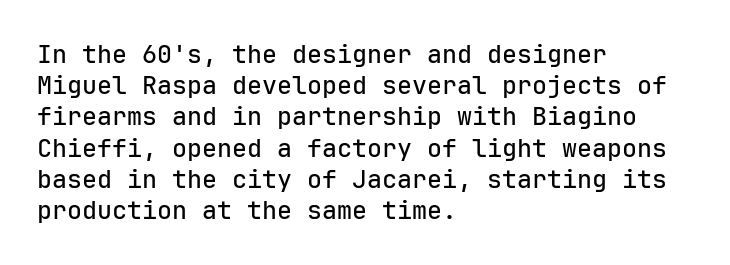
The image shows 25 px text type, upright; set left-aligned, normal line spacing (1.25x), normal letter spacing, not underlined.
